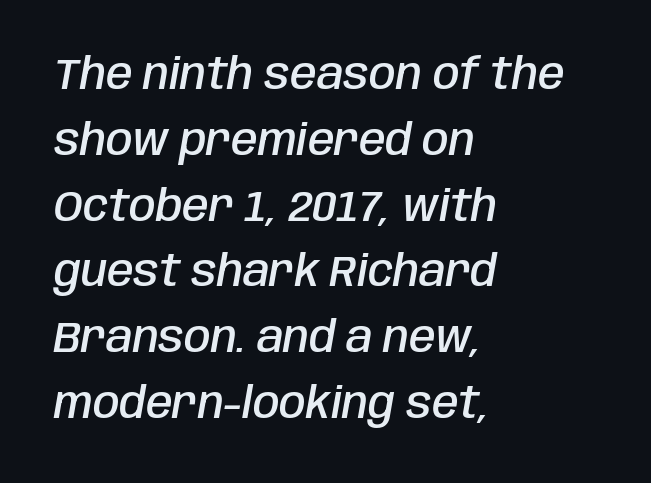
{"italic": "yes", "lean": "right", "slant_degrees": 10, "bold": "semi", "weight": "semibold", "width": "condensed", "stroke_contrast": "low", "x_height": "large", "monospaced": "no", "underline": "no", "align": "left", "line_spacing": "normal", "line_spacing_ratio": 1.53, "letter_spacing": "normal", "letter_spacing_em": 0.0, "glyph_px": 43}
